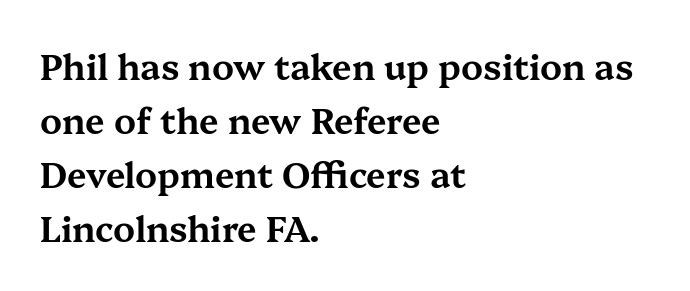
Line spacing here is normal. The rendering anchors every line to the left-hand side. The horizontal fit of the characters is conventional and even. Check the space under the baseline: it is left empty.
